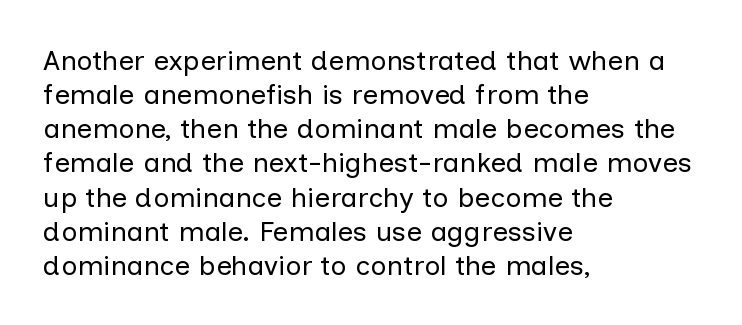
The image shows 28 px regular-weight sans-serif type, upright; set left-aligned, line spacing 1.22x, normal letter spacing, not underlined; low stroke contrast and a medium x-height.
